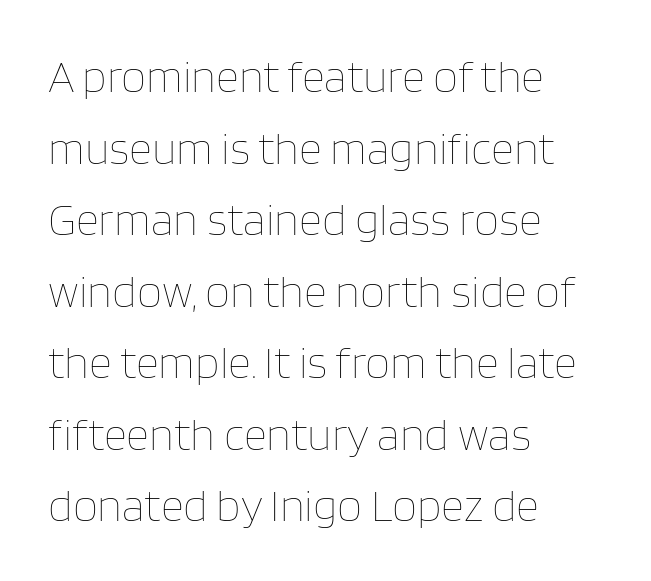
Q: Is the text bold? A: No.
Q: Is the text italic (slanted)? A: No, it is upright.
Q: Is the text underlined? A: No.
Q: How is the paragraph aligned? A: Left-aligned.
Q: Is the spacing between letters normal or unusually wide? A: Normal.
Q: Is the spacing between lines tight, normal or loose? A: Normal.
Q: Width (condensed, normal, or wide)? A: Normal.
Q: Stroke contrast? A: Low.
Q: x-height? A: Large.
Q: Monospaced? A: No.
